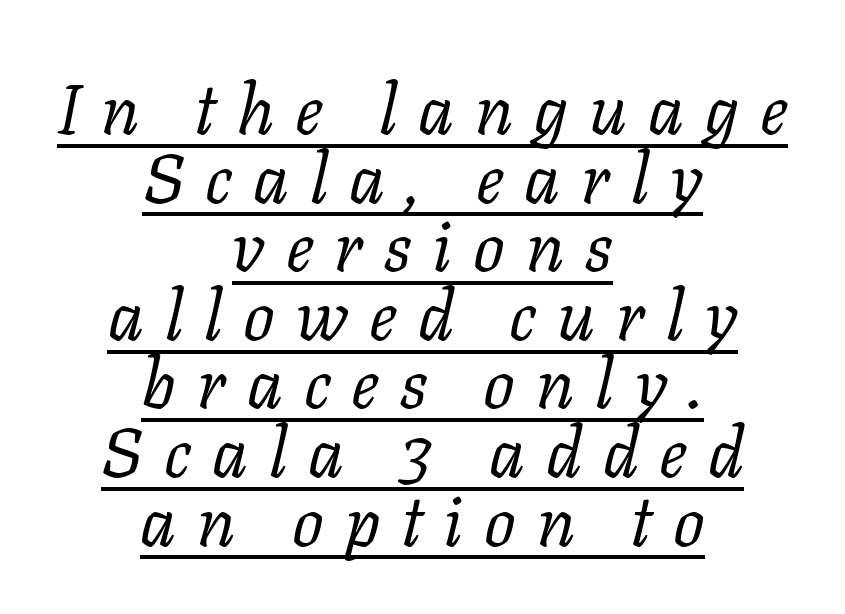
Whoever set this chose condensed vertical rhythm over breathing room. In terms of letterspacing, this is a distinctly airy, spread setting. Note the varied advance widths — an 'i' is clearly narrower than an 'm'. Ink coverage per letter is moderate at most.
